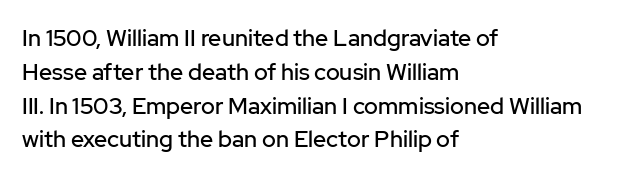
The image shows 23 px text type, upright; set left-aligned, normal line spacing (1.47x), normal letter spacing, not underlined.
